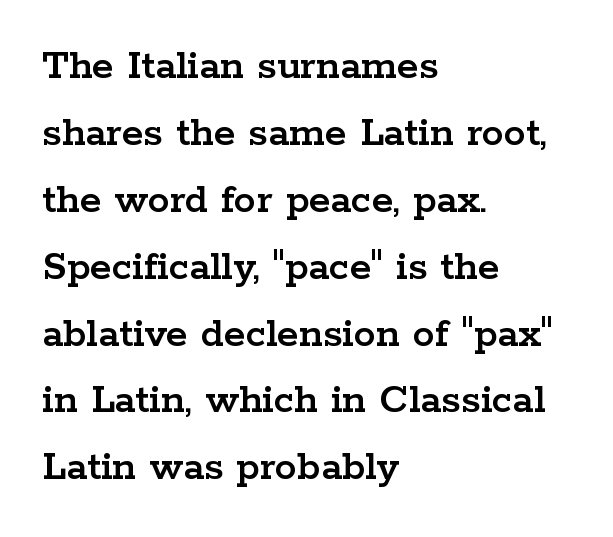
Q: Is the text italic (slanted)? A: No, it is upright.
Q: Is the typeface a serif or a sans-serif typeface? A: Serif.
Q: Is the text underlined? A: No.
Q: How is the paragraph aligned? A: Left-aligned.
Q: Is the spacing between letters normal or unusually wide? A: Normal.
Q: Is the spacing between lines tight, normal or loose? A: Normal.
Q: Width (condensed, normal, or wide)? A: Wide.
Q: Stroke contrast? A: Low.
Q: x-height? A: Medium.
Q: Monospaced? A: No.
